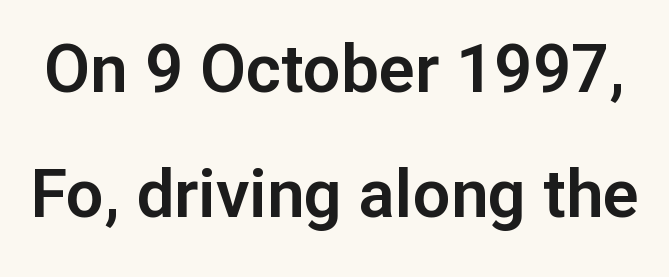
Q: Is the text italic (slanted)? A: No, it is upright.
Q: Is the typeface a serif or a sans-serif typeface? A: Sans-serif.
Q: Is the text underlined? A: No.
Q: Is the spacing between letters normal or unusually wide? A: Normal.
Q: Width (condensed, normal, or wide)? A: Normal.
Q: Stroke contrast? A: Low.
Q: x-height? A: Medium.
Q: Monospaced? A: No.
